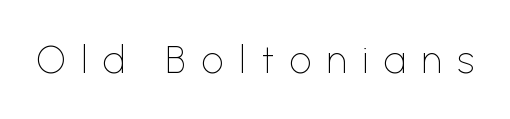
{"serif": "no", "italic": "no", "bold": "no", "weight": "thin", "width": "normal", "stroke_contrast": "low", "x_height": "medium", "monospaced": "no", "underline": "no", "letter_spacing": "wide", "letter_spacing_em": 0.41, "glyph_px": 38}
